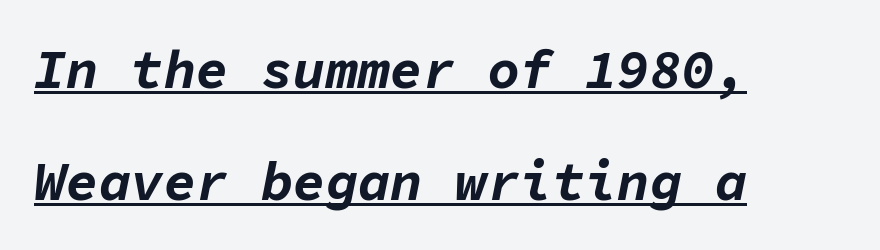
Is this a fixed-width face? Yes — each glyph sits in an identical cell. The passage is arranged the way most books set body copy — flush left. The rendering keeps characters at their native spacing. Quick note: interline space is abundant. Is there an underline? Yes — a line sits under the letters.
